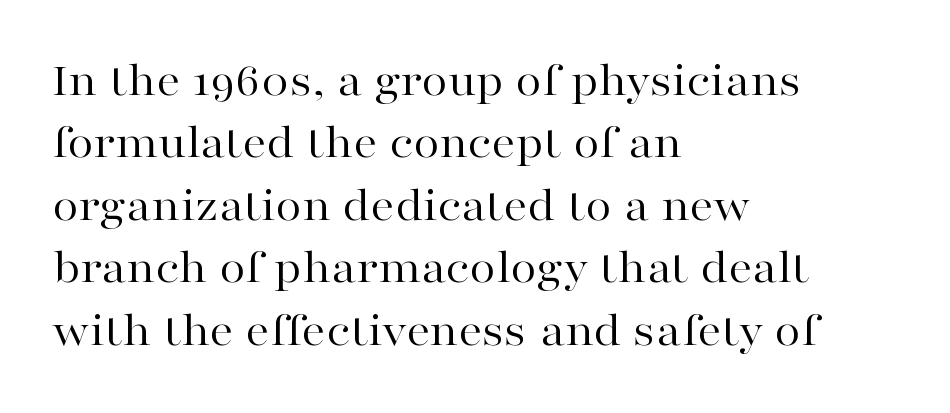
The image shows 48 px regular-weight, wide serif type, upright; set left-aligned, normal line spacing (1.3x), normal letter spacing, not underlined; high stroke contrast and a medium x-height.
